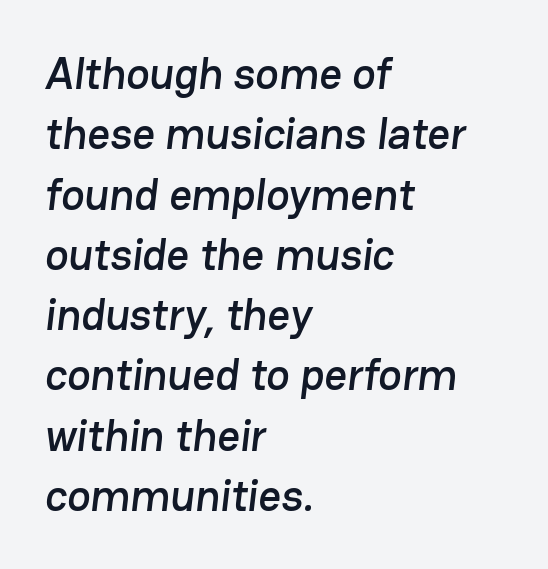
Where is the straight margin? On the left. Each word holds together tightly as a unit, with standard inter-letter gaps. If you measured baseline to baseline, you'd find a middling distance. This sample has the flowing, uneven cadence of proportional lettering. No feet cap the strokes, marking this as sans-serif type. The glyphs are unaccompanied by any horizontal stroke below them.
